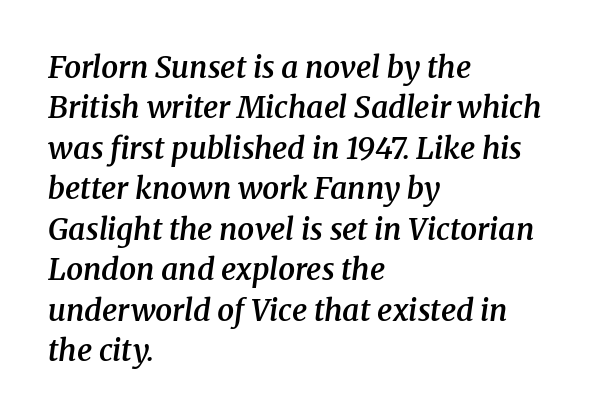
{"serif": "yes", "italic": "yes", "lean": "right", "slant_degrees": 8, "bold": "semi", "weight": "semibold", "width": "normal", "stroke_contrast": "medium", "x_height": "medium", "monospaced": "no", "underline": "no", "align": "left", "line_spacing": "normal", "line_spacing_ratio": 1.35, "letter_spacing": "normal", "letter_spacing_em": 0.0, "glyph_px": 30}
